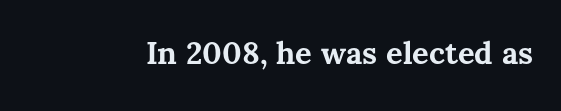
The face used here is proportionally spaced, like ordinary book or web type. Underlining? Definitely not there. Nothing unusual about the tracking: characters are spaced as the font intends. Is there any slant? The stems are plumb. Pretty heavy lettering here — definitely bold.
